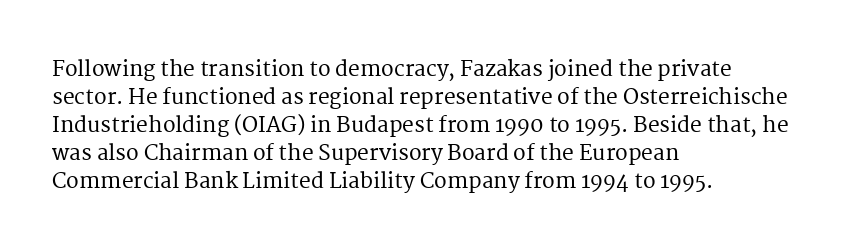
If you measured baseline to baseline, you'd find a middling distance. Descenders are the only things crossing below the line. The lines in this sample share a left origin and differ only in where they stop. Letter spacing: default. Quick note: not italic, upright.
